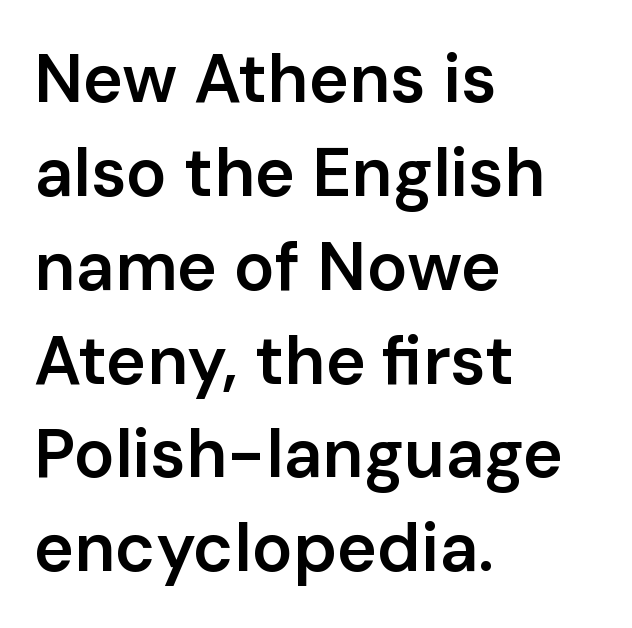
In CSS terms this would be text-align: left. A sans-serif font was chosen for this passage. Decoration check: the copy has no underline. Each new line begins a customary step beneath the previous one.
